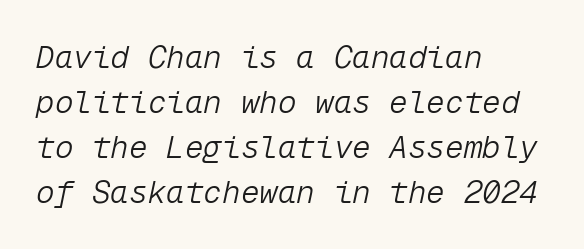
Q: Is the text bold? A: No.
Q: Is the text italic (slanted)? A: Yes, it leans right by about 12 degrees.
Q: Is the text underlined? A: No.
Q: How is the paragraph aligned? A: Left-aligned.
Q: Is the spacing between letters normal or unusually wide? A: Normal.
Q: Is the spacing between lines tight, normal or loose? A: Normal.
Q: Width (condensed, normal, or wide)? A: Normal.
Q: Stroke contrast? A: Low.
Q: x-height? A: Medium.
Q: Monospaced? A: Yes.
